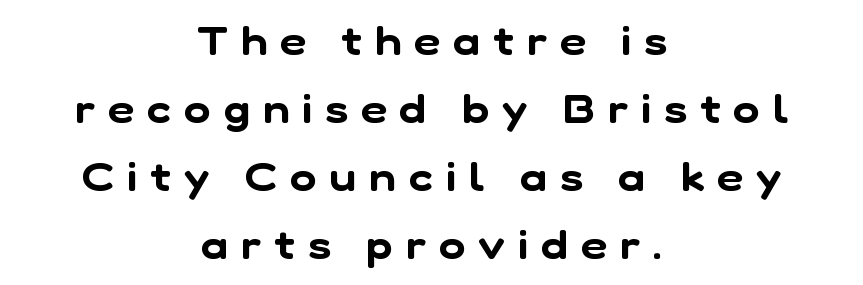
{"serif": "no", "width": "normal", "stroke_contrast": "low", "x_height": "medium", "monospaced": "no", "underline": "no", "align": "center", "line_spacing": "normal", "line_spacing_ratio": 1.7, "letter_spacing": "wide", "letter_spacing_em": 0.33, "glyph_px": 40}
